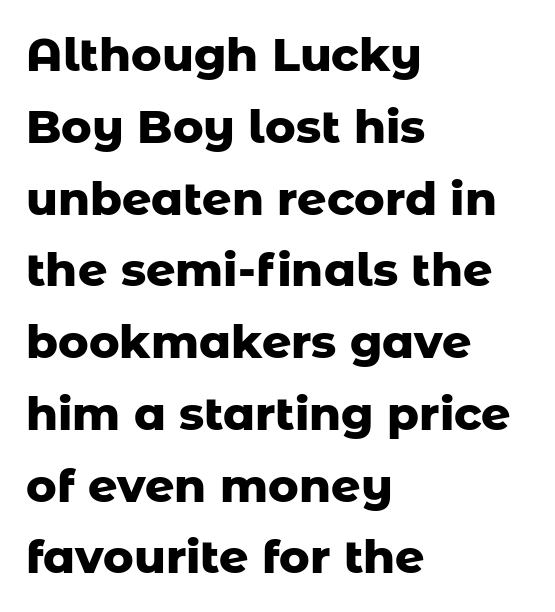
Q: Is the text bold? A: Yes.
Q: Is the text italic (slanted)? A: No, it is upright.
Q: Is the typeface a serif or a sans-serif typeface? A: Sans-serif.
Q: Is the text underlined? A: No.
Q: How is the paragraph aligned? A: Left-aligned.
Q: Is the spacing between letters normal or unusually wide? A: Normal.
Q: Is the spacing between lines tight, normal or loose? A: Normal.
Q: Width (condensed, normal, or wide)? A: Normal.
Q: Stroke contrast? A: Low.
Q: x-height? A: Medium.
Q: Monospaced? A: No.
